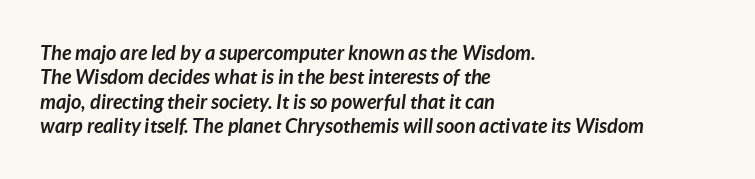
The image shows 20 px bold type, italic (leaning right); set left-aligned, line spacing 1.22x, normal letter spacing, not underlined.
